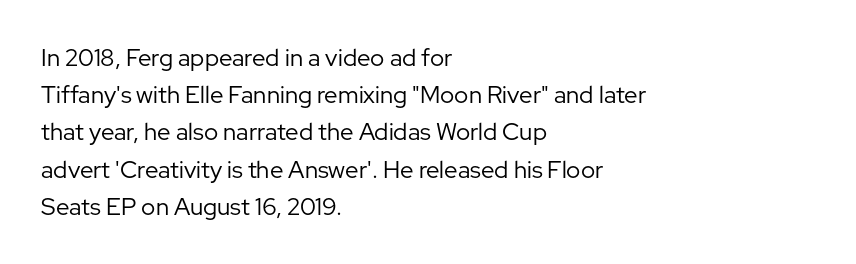
The image shows 24 px text type, upright; set left-aligned, normal line spacing (1.55x), normal letter spacing, not underlined.
